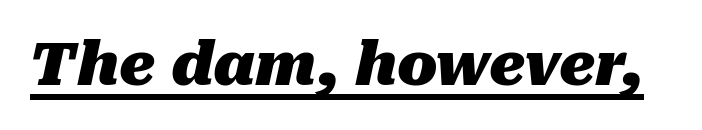
{"italic": "yes", "lean": "right", "slant_degrees": 10, "bold": "yes", "weight": "heavy", "width": "normal", "stroke_contrast": "medium", "x_height": "medium", "monospaced": "no", "underline": "yes", "letter_spacing": "normal", "letter_spacing_em": 0.0, "glyph_px": 59}
